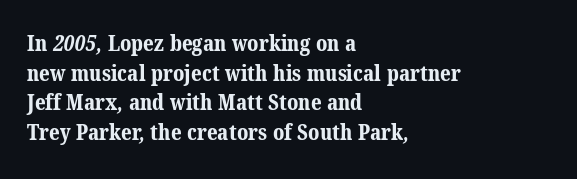
The typesetting leans heavy: a genuine bold. Leading: standard. The ragged edge is on the right, which tells us the setting is flush left. Spacing between characters is what you'd get straight out of the box. The passage shown is not underscored anywhere.
